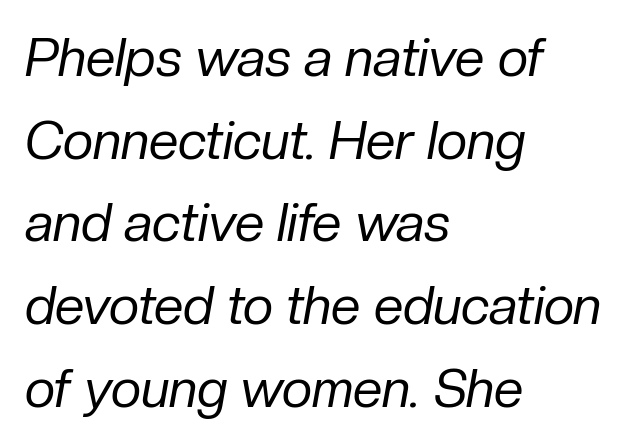
Q: Is the text bold? A: No.
Q: Is the text italic (slanted)? A: Yes, it leans right by about 10 degrees.
Q: Is the text underlined? A: No.
Q: How is the paragraph aligned? A: Left-aligned.
Q: Is the spacing between letters normal or unusually wide? A: Normal.
Q: Is the spacing between lines tight, normal or loose? A: Normal.
Q: Width (condensed, normal, or wide)? A: Normal.
Q: Stroke contrast? A: Low.
Q: x-height? A: Medium.
Q: Monospaced? A: No.
